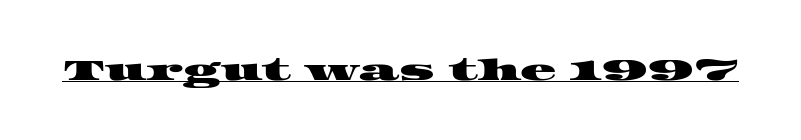
Q: Is the typeface a serif or a sans-serif typeface? A: Serif.
Q: Is the text underlined? A: Yes.
Q: Is the spacing between letters normal or unusually wide? A: Normal.
Q: Width (condensed, normal, or wide)? A: Wide.
Q: Stroke contrast? A: High.
Q: x-height? A: Large.
Q: Monospaced? A: No.
